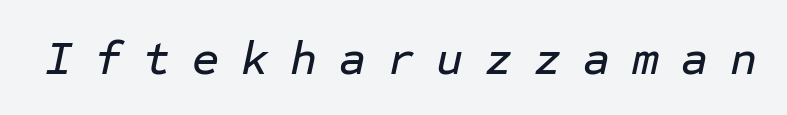
{"italic": "yes", "lean": "right", "slant_degrees": 12, "width": "normal", "stroke_contrast": "low", "x_height": "medium", "monospaced": "yes", "underline": "no", "letter_spacing": "wide", "letter_spacing_em": 0.46, "glyph_px": 47}
